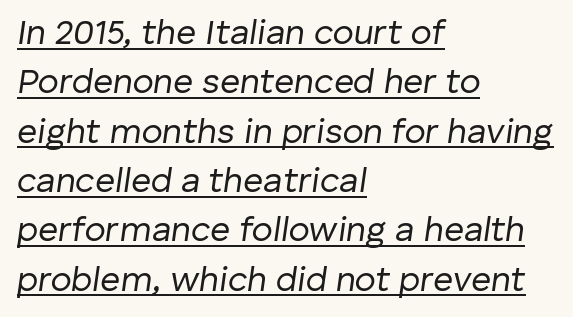
The image shows 35 px regular-weight type, italic (leaning right); set left-aligned, normal line spacing (1.41x), normal letter spacing, underlined; low stroke contrast and a medium x-height.
